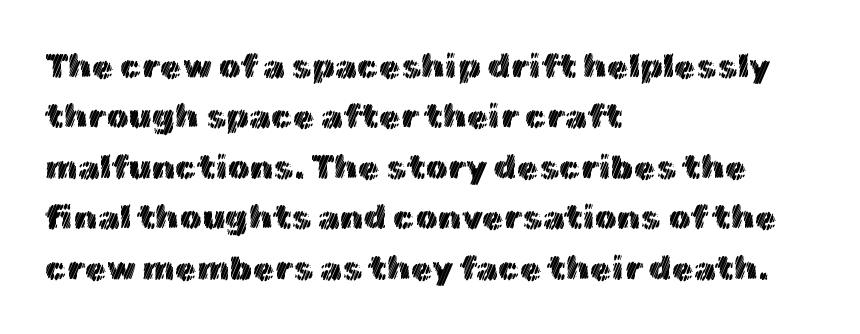
The image shows 35 px text type, upright; set left-aligned, normal line spacing (1.44x), normal letter spacing, not underlined; a medium x-height.
